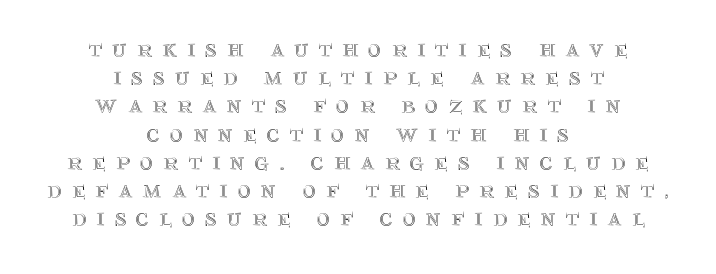
{"italic": "no", "underline": "no", "align": "center", "line_spacing": "tight", "line_spacing_ratio": 1.13, "letter_spacing": "wide", "letter_spacing_em": 0.41, "glyph_px": 25}
